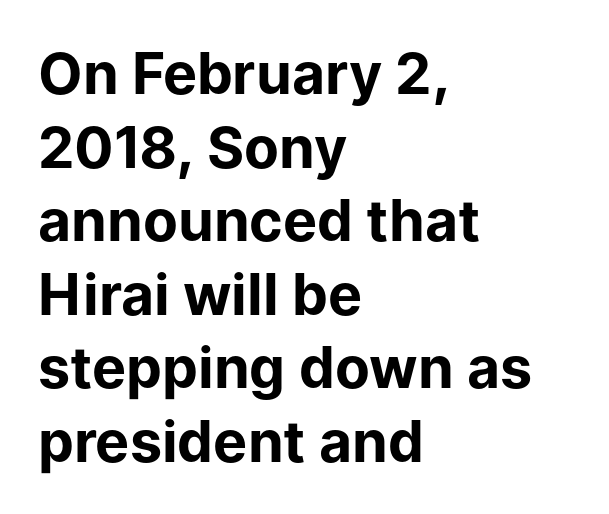
{"serif": "no", "italic": "no", "bold": "yes", "weight": "bold", "width": "normal", "stroke_contrast": "low", "x_height": "medium", "monospaced": "no", "underline": "no", "align": "left", "line_spacing": "normal", "line_spacing_ratio": 1.29, "letter_spacing": "normal", "letter_spacing_em": 0.0, "glyph_px": 57}
